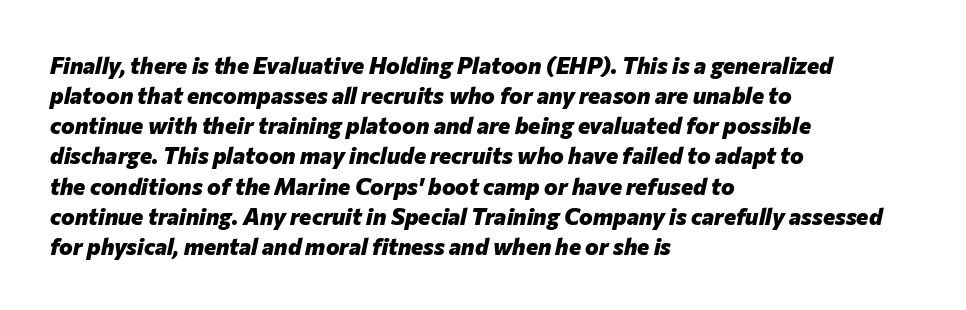
Q: Is the text bold? A: Yes.
Q: Is the text italic (slanted)? A: Yes, it leans right by about 12 degrees.
Q: Is the text underlined? A: No.
Q: How is the paragraph aligned? A: Left-aligned.
Q: Is the spacing between letters normal or unusually wide? A: Normal.
Q: Is the spacing between lines tight, normal or loose? A: Normal.
